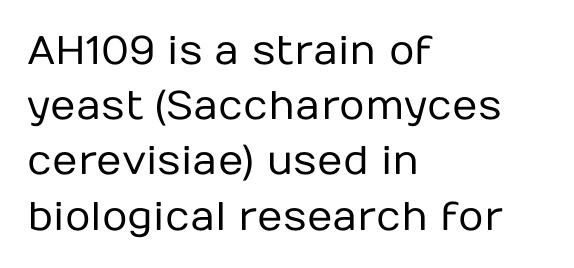
{"serif": "no", "italic": "no", "bold": "no", "weight": "regular", "width": "normal", "stroke_contrast": "low", "x_height": "medium", "monospaced": "no", "underline": "no", "align": "left", "line_spacing": "normal", "line_spacing_ratio": 1.38, "letter_spacing": "normal", "letter_spacing_em": 0.0, "glyph_px": 40}
